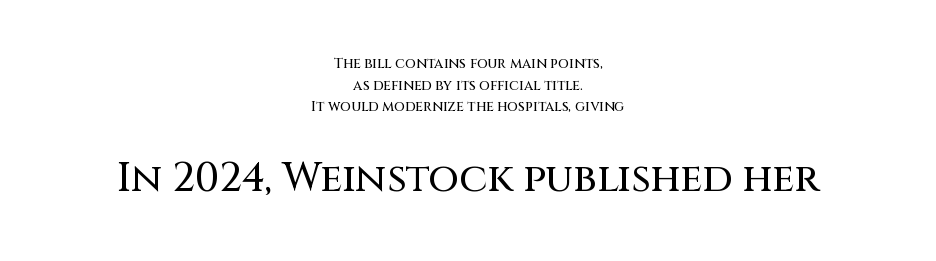
Q: Is the text italic (slanted)? A: No, it is upright.
Q: Is the typeface a serif or a sans-serif typeface? A: Sans-serif.
Q: Is the text underlined? A: No.
Q: How is the paragraph aligned? A: Centered.
Q: Is the spacing between letters normal or unusually wide? A: Normal.
Q: Is the spacing between lines tight, normal or loose? A: Normal.
Q: Which block of text is set in a larger size, the first (top) or the second (bottom)? A: The second (bottom) one.
Q: Width (condensed, normal, or wide)? A: Normal.
Q: Stroke contrast? A: Medium.
Q: x-height? A: Large.
Q: Monospaced? A: No.
